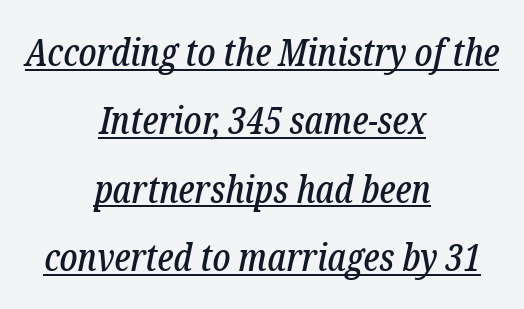
Q: Is the text italic (slanted)? A: Yes, it leans right by about 12 degrees.
Q: Is the typeface a serif or a sans-serif typeface? A: Serif.
Q: Is the text underlined? A: Yes.
Q: How is the paragraph aligned? A: Centered.
Q: Is the spacing between letters normal or unusually wide? A: Normal.
Q: Width (condensed, normal, or wide)? A: Condensed.
Q: Stroke contrast? A: Low.
Q: x-height? A: Medium.
Q: Monospaced? A: No.
